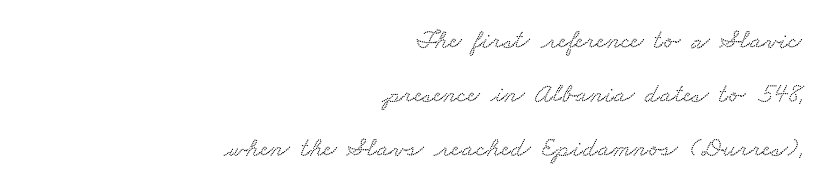
Q: Is the text underlined? A: No.
Q: How is the paragraph aligned? A: Right-aligned.
Q: Is the spacing between letters normal or unusually wide? A: Normal.
Q: Is the spacing between lines tight, normal or loose? A: Loose.
